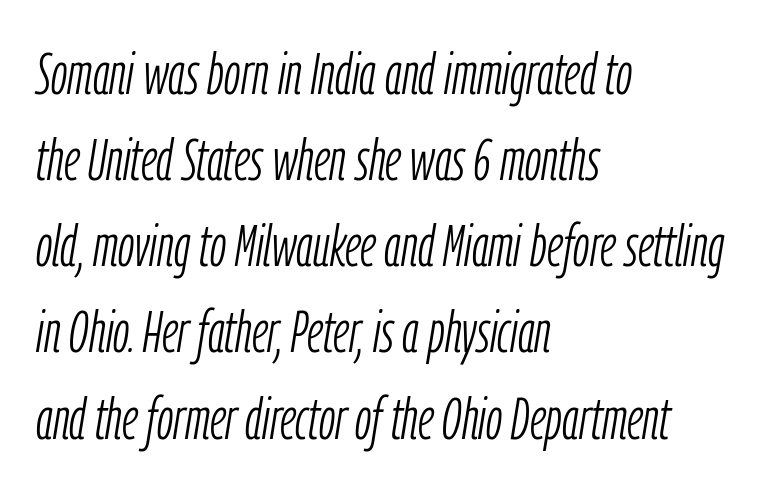
The image shows 59 px light, condensed type, italic (leaning right); set left-aligned, normal line spacing (1.46x), normal letter spacing, not underlined; low stroke contrast and a medium x-height.
